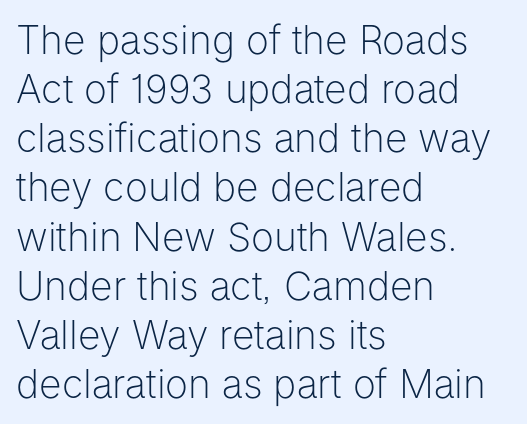
{"serif": "no", "italic": "no", "bold": "no", "weight": "light", "width": "normal", "stroke_contrast": "low", "x_height": "medium", "monospaced": "no", "underline": "no", "align": "left", "line_spacing": "normal", "line_spacing_ratio": 1.26, "letter_spacing": "normal", "letter_spacing_em": 0.0, "glyph_px": 39}
